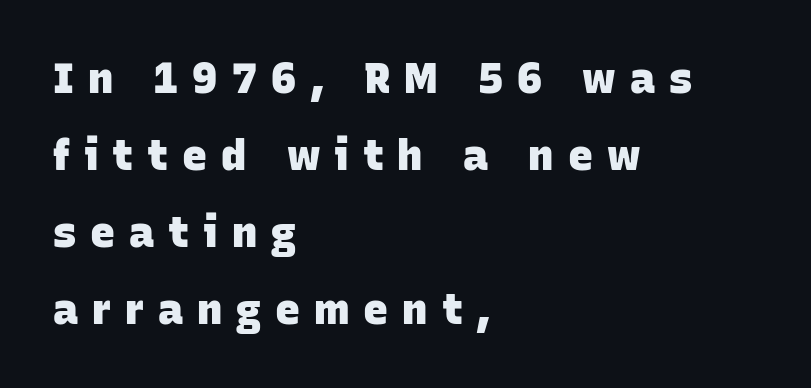
Leftover space on each line is placed entirely after the last word. Short note: letters widely spaced. Weight: bold. Classification — sans serif. Is this a fixed-width face? No — the glyphs have proportional, varying widths.
